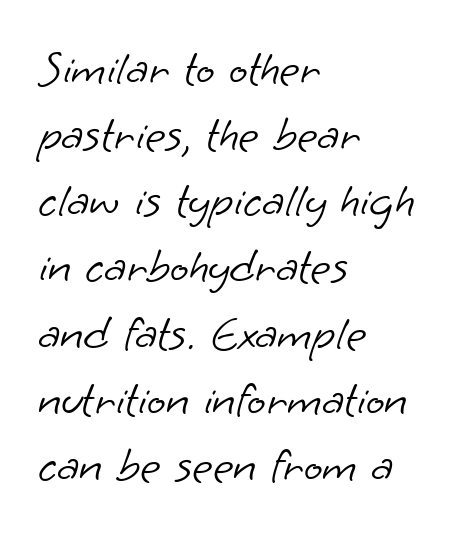
The image shows 49 px light sans-serif type; set left-aligned, normal line spacing (1.35x), normal letter spacing, not underlined; low stroke contrast and a small x-height.
